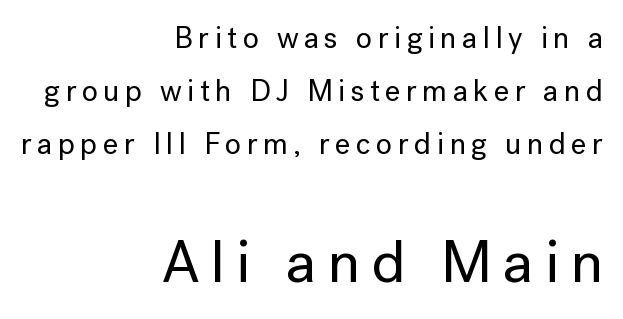
Q: Is the text italic (slanted)? A: No, it is upright.
Q: Is the typeface a serif or a sans-serif typeface? A: Sans-serif.
Q: Is the text underlined? A: No.
Q: How is the paragraph aligned? A: Right-aligned.
Q: Which block of text is set in a larger size, the first (top) or the second (bottom)? A: The second (bottom) one.
Q: Width (condensed, normal, or wide)? A: Normal.
Q: Stroke contrast? A: Low.
Q: x-height? A: Medium.
Q: Monospaced? A: No.
